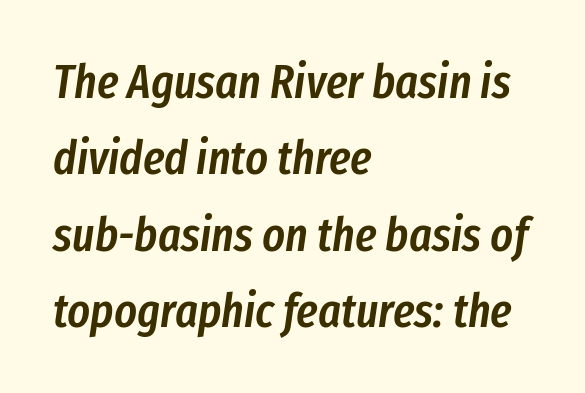
Q: Is the text bold? A: Semi-bold.
Q: Is the text italic (slanted)? A: Yes, it leans right by about 8 degrees.
Q: Is the text underlined? A: No.
Q: How is the paragraph aligned? A: Left-aligned.
Q: Is the spacing between letters normal or unusually wide? A: Normal.
Q: Is the spacing between lines tight, normal or loose? A: Normal.
Q: Width (condensed, normal, or wide)? A: Condensed.
Q: Stroke contrast? A: Low.
Q: x-height? A: Medium.
Q: Monospaced? A: No.
